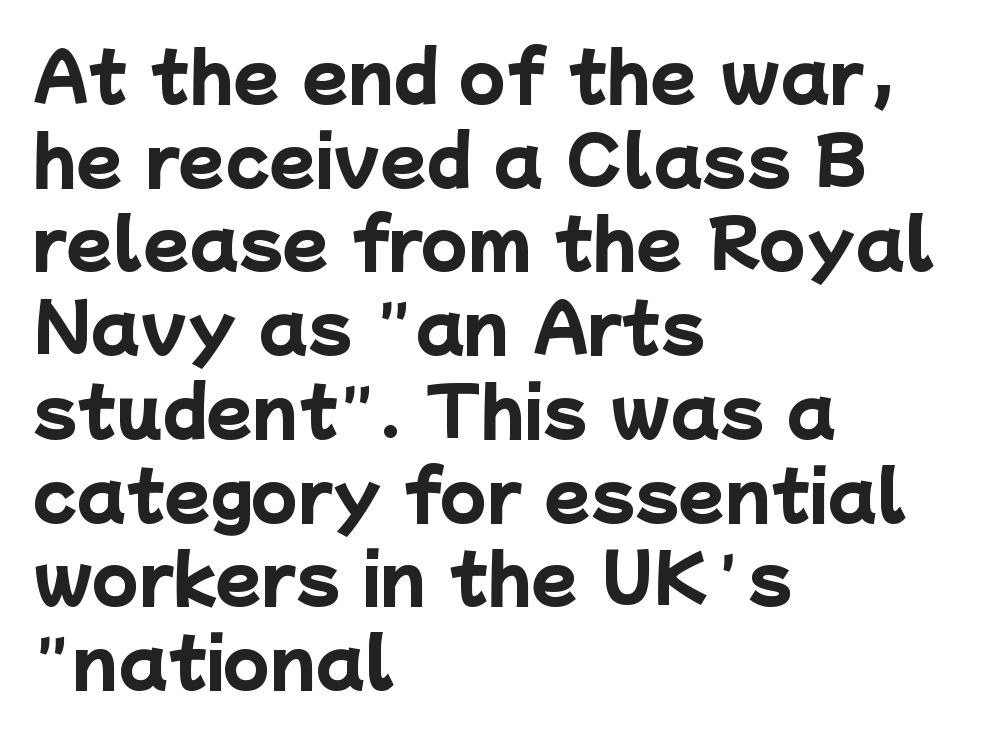
You could not count columns in this text — the font is proportionally spaced. Does the copy run flush right? No — it runs flush left. Its strokes are broad and dark, the hallmark of bold type. Plain, unruled lines of type. This sample keeps an unexceptional amount of space between lines. There is no visible air inserted between adjacent glyphs.
